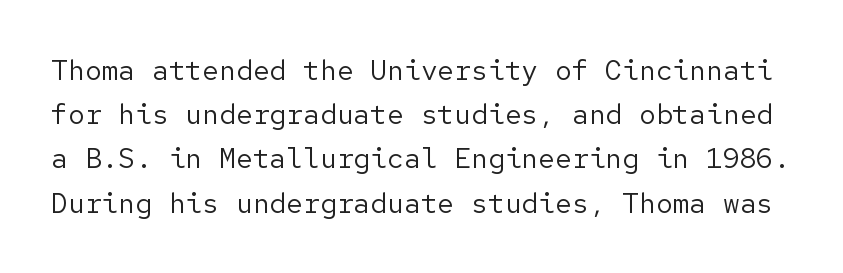
The image shows 28 px regular-weight sans-serif type, upright; set normal line spacing (1.58x), normal letter spacing, not underlined; low stroke contrast and a medium x-height.
